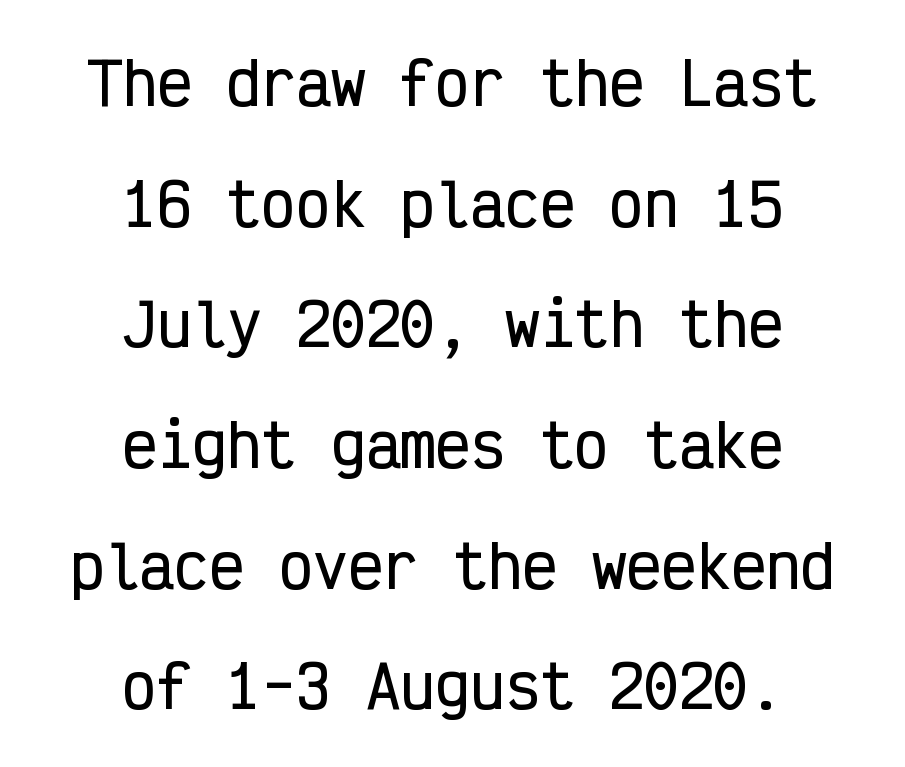
Q: Is the text italic (slanted)? A: No, it is upright.
Q: Is the typeface a serif or a sans-serif typeface? A: Sans-serif.
Q: Is the text underlined? A: No.
Q: How is the paragraph aligned? A: Centered.
Q: Is the spacing between letters normal or unusually wide? A: Normal.
Q: Is the spacing between lines tight, normal or loose? A: Loose.
Q: Width (condensed, normal, or wide)? A: Condensed.
Q: Stroke contrast? A: Low.
Q: x-height? A: Medium.
Q: Monospaced? A: Yes.
